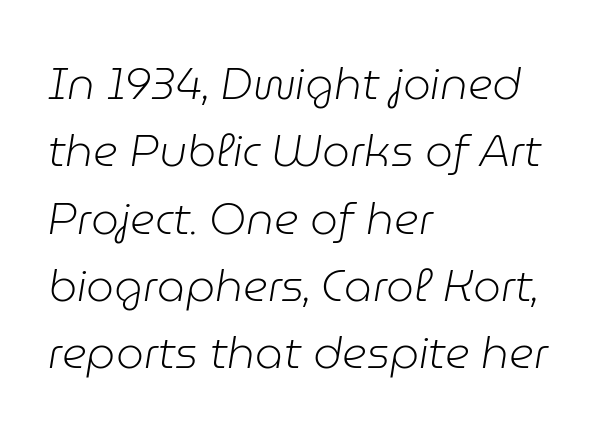
Q: Is the text bold? A: No.
Q: Is the text italic (slanted)? A: Yes, it leans right by about 9 degrees.
Q: Is the text underlined? A: No.
Q: How is the paragraph aligned? A: Left-aligned.
Q: Is the spacing between letters normal or unusually wide? A: Normal.
Q: Is the spacing between lines tight, normal or loose? A: Normal.
Q: Width (condensed, normal, or wide)? A: Normal.
Q: Stroke contrast? A: Low.
Q: x-height? A: Medium.
Q: Monospaced? A: No.
